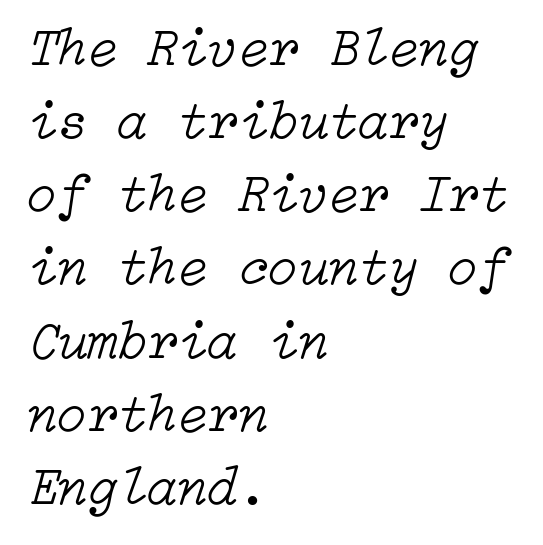
Q: Is the text bold? A: No.
Q: Is the text italic (slanted)? A: Yes, it leans right by about 15 degrees.
Q: Is the text underlined? A: No.
Q: How is the paragraph aligned? A: Left-aligned.
Q: Is the spacing between letters normal or unusually wide? A: Normal.
Q: Is the spacing between lines tight, normal or loose? A: Normal.
Q: Width (condensed, normal, or wide)? A: Normal.
Q: Stroke contrast? A: Low.
Q: x-height? A: Medium.
